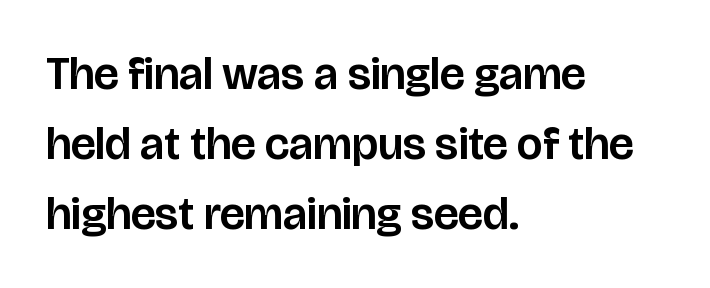
Where is the straight margin? On the left. It's the straight-up-and-down kind of type. The foot of each line stays bare and open. The letterforms sit shoulder to shoulder at normal distance. Baseline-to-baseline distance is the conventional proportion of letter height. Varying glyph widths throughout — classic text-font behaviour.
